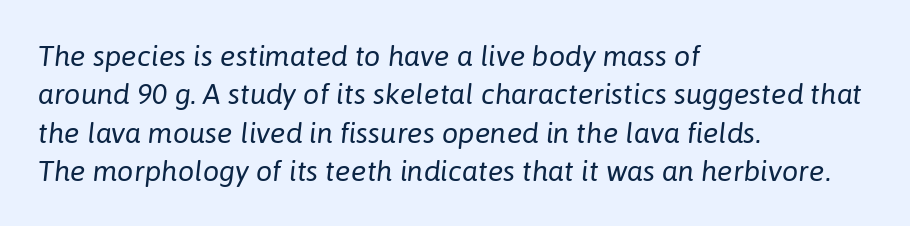
The image shows 29 px regular-weight type, italic (leaning right); set left-aligned, normal line spacing (1.32x), normal letter spacing, not underlined; low stroke contrast and a medium x-height.
